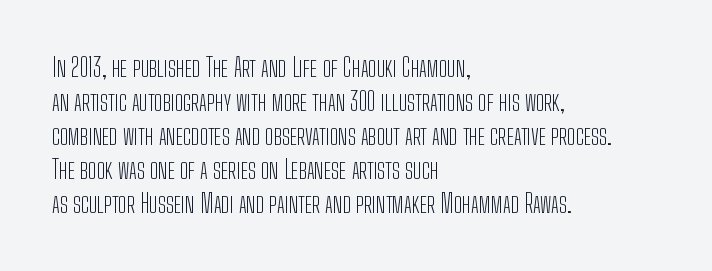
The image shows 25 px text type, upright; set left-aligned, normal line spacing (1.36x), normal letter spacing, not underlined.
